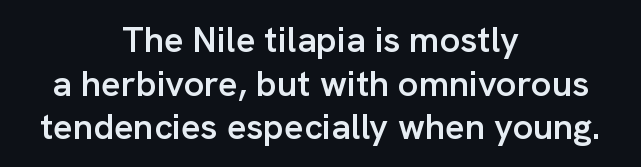
Q: Is the text bold? A: Semi-bold.
Q: Is the text italic (slanted)? A: No, it is upright.
Q: Is the typeface a serif or a sans-serif typeface? A: Sans-serif.
Q: Is the text underlined? A: No.
Q: How is the paragraph aligned? A: Centered.
Q: Is the spacing between letters normal or unusually wide? A: Normal.
Q: Width (condensed, normal, or wide)? A: Normal.
Q: Stroke contrast? A: Low.
Q: x-height? A: Medium.
Q: Monospaced? A: No.
